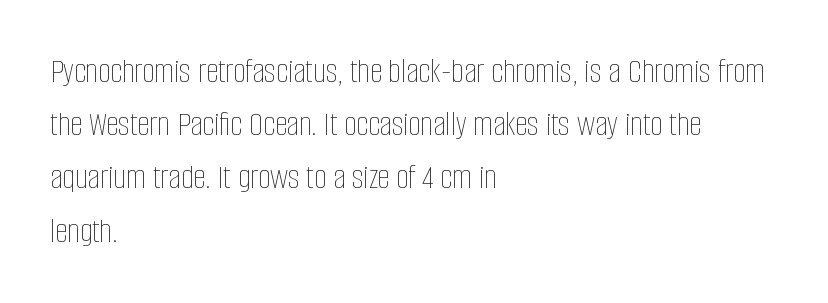
Each row of text sits above clean, open space. Is there any slant? The stems are plumb. The ragged edge is on the right, which tells us the setting is flush left. These lines are rendered in a variable-pitch font. The rows are spaced the way most documents space them. How are the letters spaced? Ordinarily, with no added tracking.
